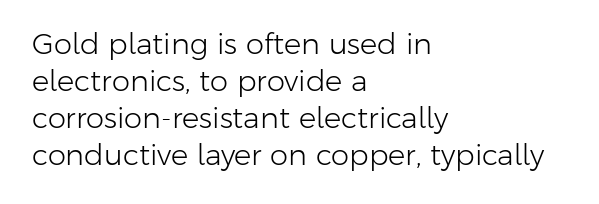
{"serif": "no", "italic": "no", "bold": "no", "weight": "light", "width": "normal", "stroke_contrast": "low", "x_height": "medium", "monospaced": "no", "underline": "no", "align": "left", "line_spacing": "normal", "line_spacing_ratio": 1.28, "letter_spacing": "normal", "letter_spacing_em": 0.0, "glyph_px": 29}
